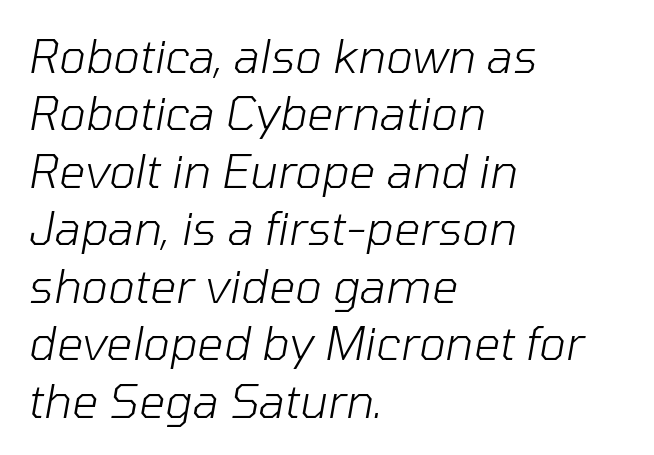
The passage shown is typed in a proportional face where columns would drift. When letters slant like this, we call the style italic. Descenders are the only things crossing below the line. A quiet, ordinary-to-light weight characterises the typeface. Compared with typical paragraphs, the rows here are spaced about the same. Line starts are locked; line ends wander.
